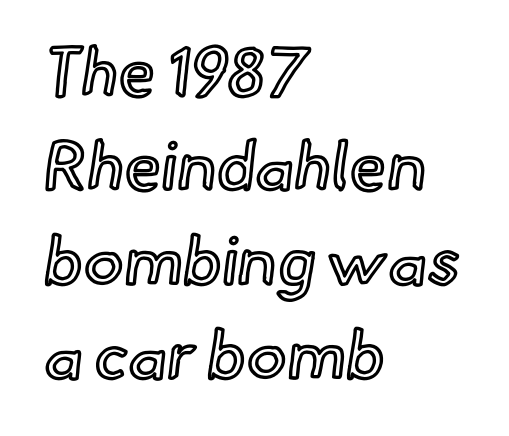
{"width": "normal", "x_height": "small", "monospaced": "no", "underline": "no", "align": "left", "line_spacing": "normal", "line_spacing_ratio": 1.41, "letter_spacing": "normal", "letter_spacing_em": 0.0, "glyph_px": 67}
